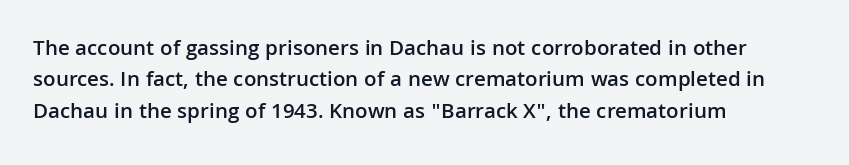
The image shows 22 px text type, upright; set left-aligned, normal line spacing (1.43x), normal letter spacing, not underlined.
